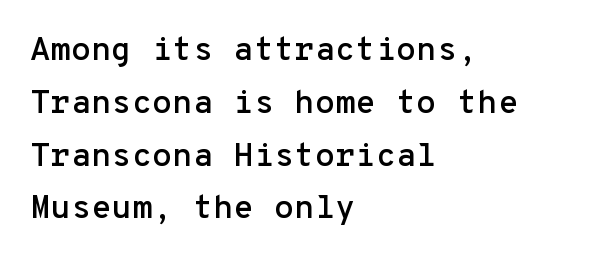
Q: Is the text italic (slanted)? A: No, it is upright.
Q: Is the typeface a serif or a sans-serif typeface? A: Sans-serif.
Q: Is the text underlined? A: No.
Q: How is the paragraph aligned? A: Left-aligned.
Q: Is the spacing between letters normal or unusually wide? A: Normal.
Q: Is the spacing between lines tight, normal or loose? A: Normal.
Q: Width (condensed, normal, or wide)? A: Normal.
Q: Stroke contrast? A: Low.
Q: x-height? A: Medium.
Q: Monospaced? A: Yes.
